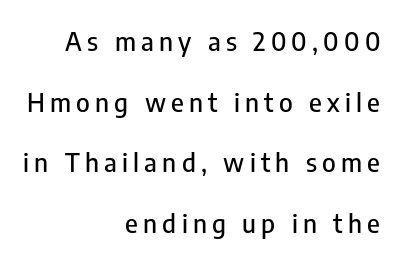
Alignment: flush right. Ordinary non-slanted type is in use. The baseline area is clear. In terms of leading, this rendering errs on the spacious side. Here the glyphs are tracked loosely, breaking word shapes into spaced letters.
